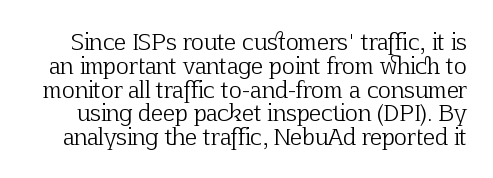
{"italic": "no", "bold": "no", "underline": "no", "line_spacing": "tight", "line_spacing_ratio": 1.08, "letter_spacing": "normal", "letter_spacing_em": 0.0, "glyph_px": 22}
